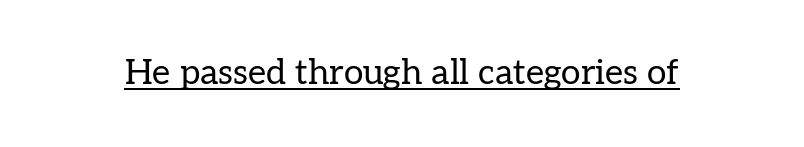
Q: Is the text bold? A: No.
Q: Is the text italic (slanted)? A: No, it is upright.
Q: Is the typeface a serif or a sans-serif typeface? A: Serif.
Q: Is the text underlined? A: Yes.
Q: Is the spacing between letters normal or unusually wide? A: Normal.
Q: Width (condensed, normal, or wide)? A: Normal.
Q: Stroke contrast? A: Low.
Q: x-height? A: Medium.
Q: Monospaced? A: No.
